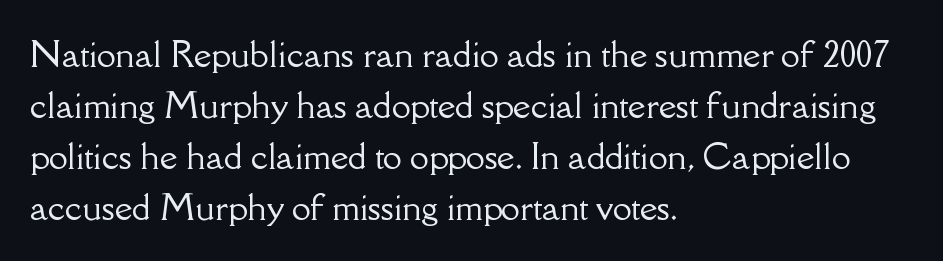
The paragraph has a hard left edge and a soft right edge. The passage shown is not underscored anywhere. In terms of posture, this sample is upright. These lines are composed in type with serifs.
